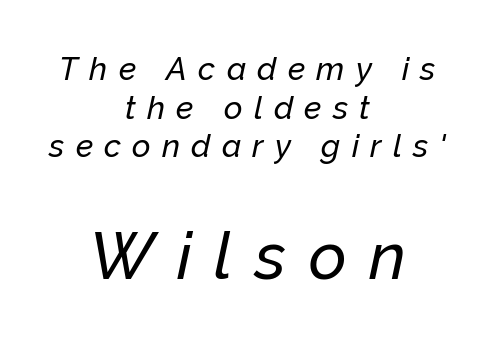
The image shows 65 px text type, italic (leaning right); set centered, line spacing 1.21x, unusually wide letter spacing (+0.35 em), not underlined; the second (bottom) block is 2.03x larger; low stroke contrast and a medium x-height.
